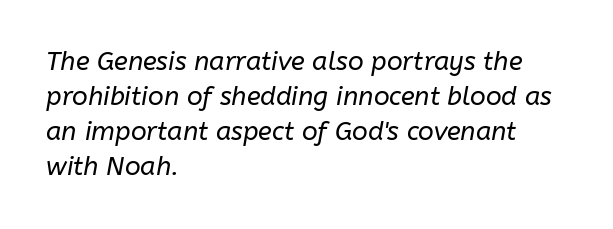
The image shows 26 px text type, italic (leaning right); set left-aligned, normal line spacing (1.35x), normal letter spacing, not underlined.
